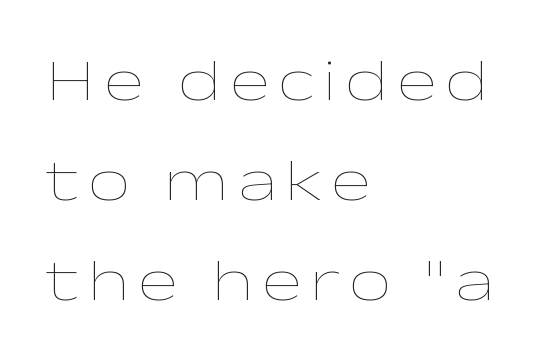
{"italic": "no", "bold": "no", "weight": "thin", "width": "wide", "stroke_contrast": "low", "x_height": "medium", "monospaced": "no", "underline": "no", "align": "left", "line_spacing": "normal", "line_spacing_ratio": 1.67, "glyph_px": 60}
